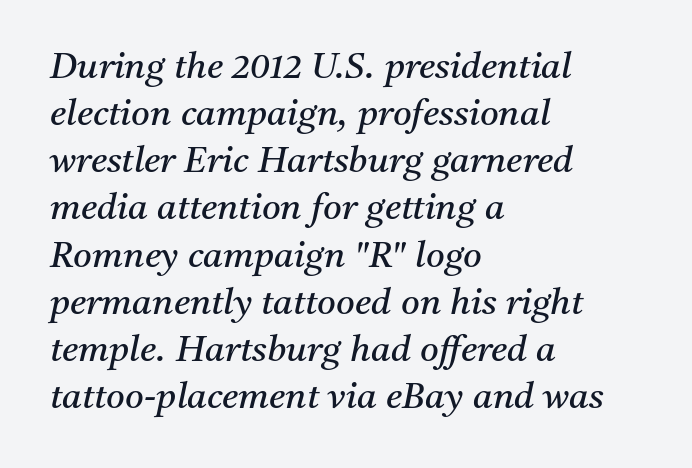
Q: Is the text bold? A: No.
Q: Is the text italic (slanted)? A: Yes, it leans right by about 11 degrees.
Q: Is the typeface a serif or a sans-serif typeface? A: Serif.
Q: Is the text underlined? A: No.
Q: How is the paragraph aligned? A: Left-aligned.
Q: Is the spacing between letters normal or unusually wide? A: Normal.
Q: Is the spacing between lines tight, normal or loose? A: Normal.
Q: Width (condensed, normal, or wide)? A: Normal.
Q: Stroke contrast? A: Medium.
Q: x-height? A: Medium.
Q: Monospaced? A: No.
